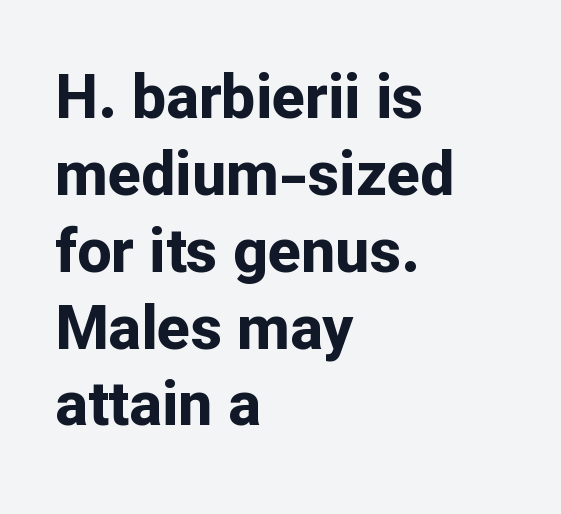
{"serif": "no", "italic": "no", "bold": "yes", "weight": "bold", "width": "normal", "stroke_contrast": "low", "x_height": "medium", "monospaced": "no", "underline": "no", "align": "left", "line_spacing": "normal", "line_spacing_ratio": 1.26, "letter_spacing": "normal", "letter_spacing_em": 0.0, "glyph_px": 61}
